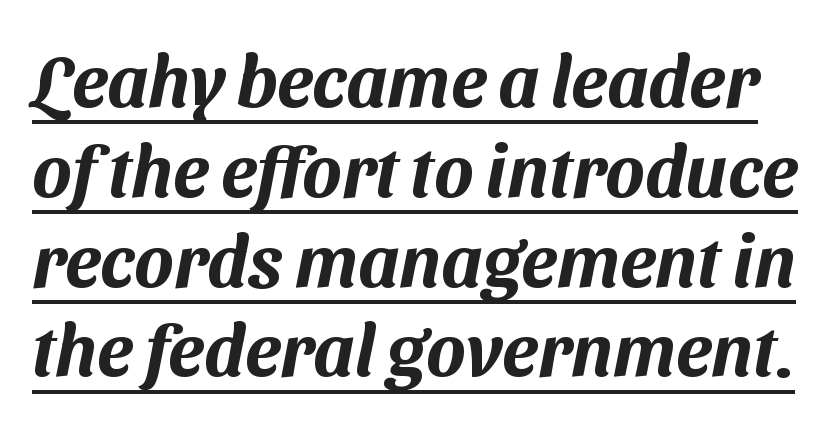
{"serif": "no", "width": "normal", "stroke_contrast": "medium", "x_height": "medium", "monospaced": "no", "underline": "yes", "line_spacing_ratio": 1.23, "letter_spacing": "normal", "letter_spacing_em": 0.0, "glyph_px": 73}
